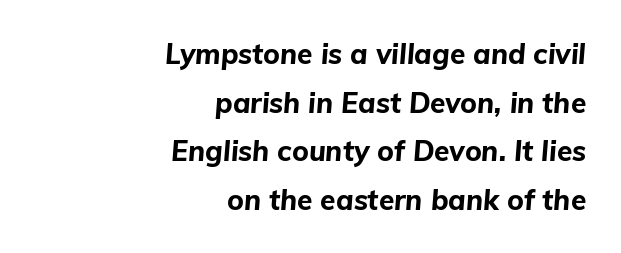
{"italic": "yes", "lean": "right", "slant_degrees": 5, "bold": "yes", "weight": "bold", "width": "normal", "stroke_contrast": "low", "x_height": "medium", "monospaced": "no", "underline": "no", "align": "right", "line_spacing_ratio": 1.74, "letter_spacing": "normal", "letter_spacing_em": 0.0, "glyph_px": 28}
